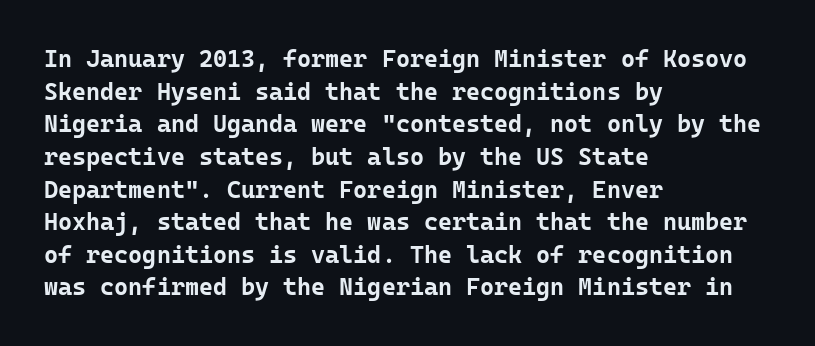
{"italic": "no", "bold": "yes", "underline": "no", "align": "left", "line_spacing": "normal", "line_spacing_ratio": 1.36, "letter_spacing": "normal", "letter_spacing_em": 0.0, "glyph_px": 24}
